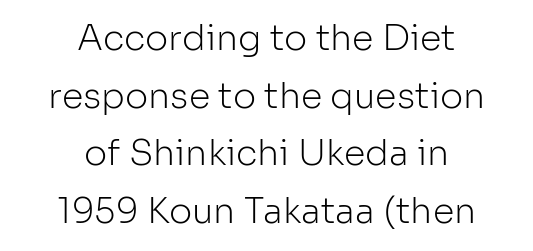
The image shows 35 px light sans-serif type, upright; set centered, normal line spacing (1.65x), normal letter spacing, not underlined; low stroke contrast and a medium x-height.
